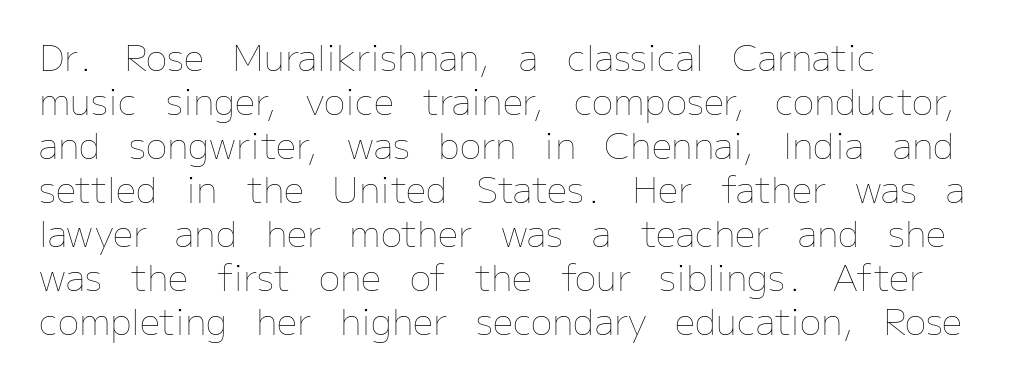
The image shows 36 px thin type, upright; set left-aligned, line spacing 1.22x, normal letter spacing, not underlined; low stroke contrast and a medium x-height.
